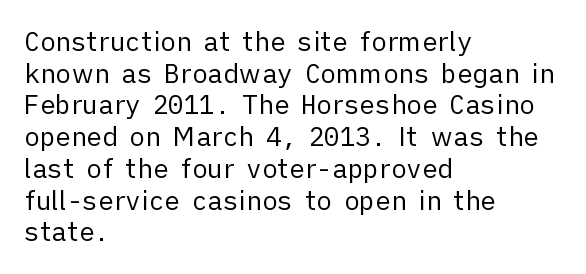
Nope, not italic — everything's standing straight. The font is comparable to plain body text, perhaps lighter. Inter-character spacing is left at the font's built-in metrics. The zone under the glyphs is completely vacant. These lines are set flush left with a ragged right edge.
